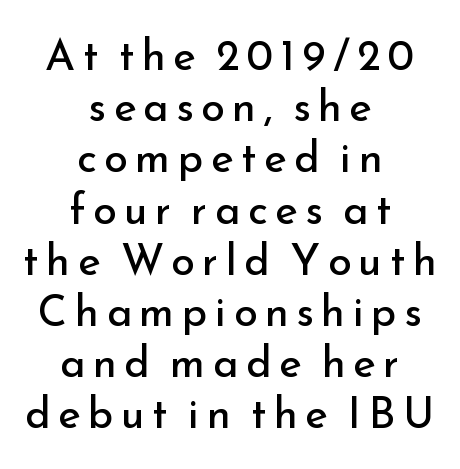
{"serif": "no", "italic": "no", "bold": "no", "weight": "regular", "width": "normal", "stroke_contrast": "low", "x_height": "small", "monospaced": "no", "underline": "no", "align": "center", "line_spacing_ratio": 1.19, "glyph_px": 43}
